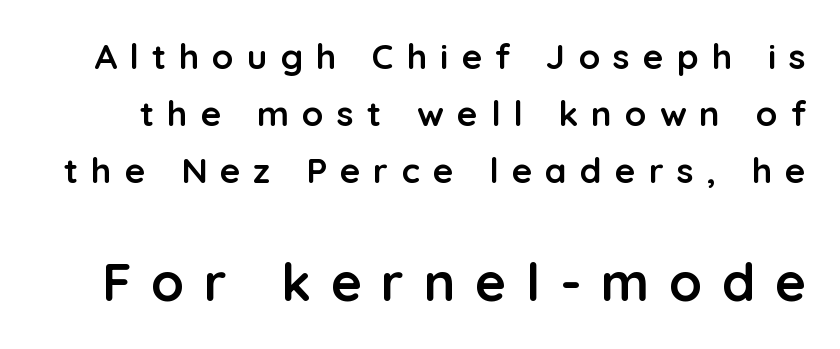
The image shows 53 px semibold sans-serif type, upright; set normal line spacing (1.63x), unusually wide letter spacing (+0.37 em), not underlined; the second (bottom) block is 1.51x larger; low stroke contrast and a medium x-height.
